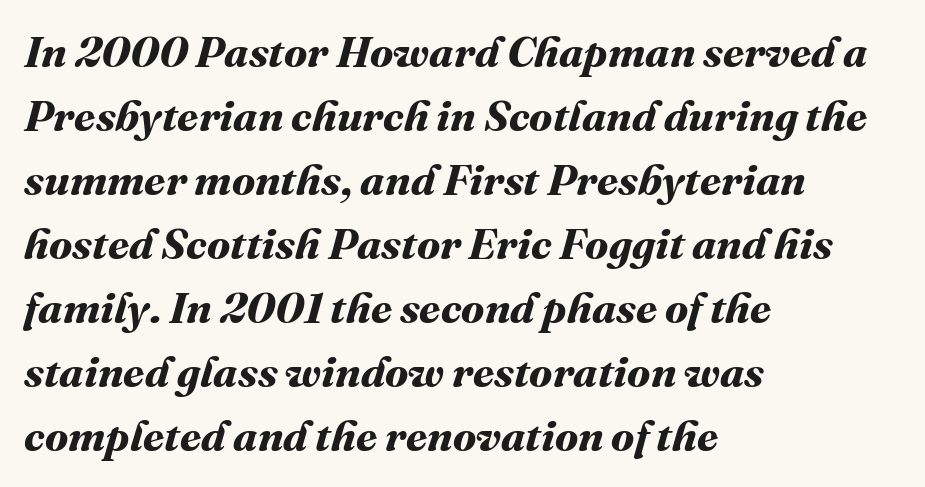
The image shows 43 px bold type; set left-aligned, normal line spacing (1.49x), normal letter spacing, not underlined; medium stroke contrast and a medium x-height.
